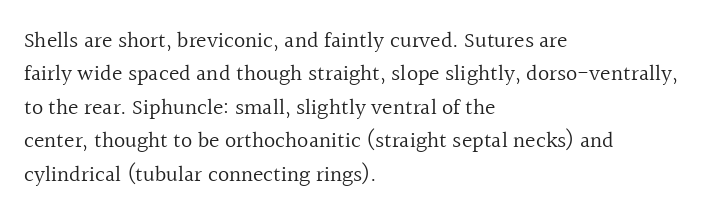
Summary of vertical rhythm: regular, with standard interline spacing. No extra ink here — the face is not bold. Quick note: not italic, upright. Horizontal alignment here is leftward, the default for most running prose.
